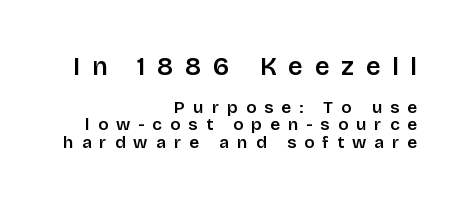
Inter-character spacing is expanded well beyond the font's built-in metrics. Two sizes are in play, and the larger belongs to the first block. Reading down the block, your eye finds every line finishing at a fixed right position. Nobody drew a line under any word here.
